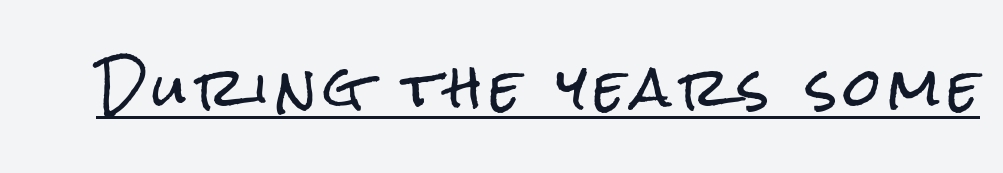
The image shows 53 px condensed sans-serif type, upright; set underlined; low stroke contrast and a medium x-height.
